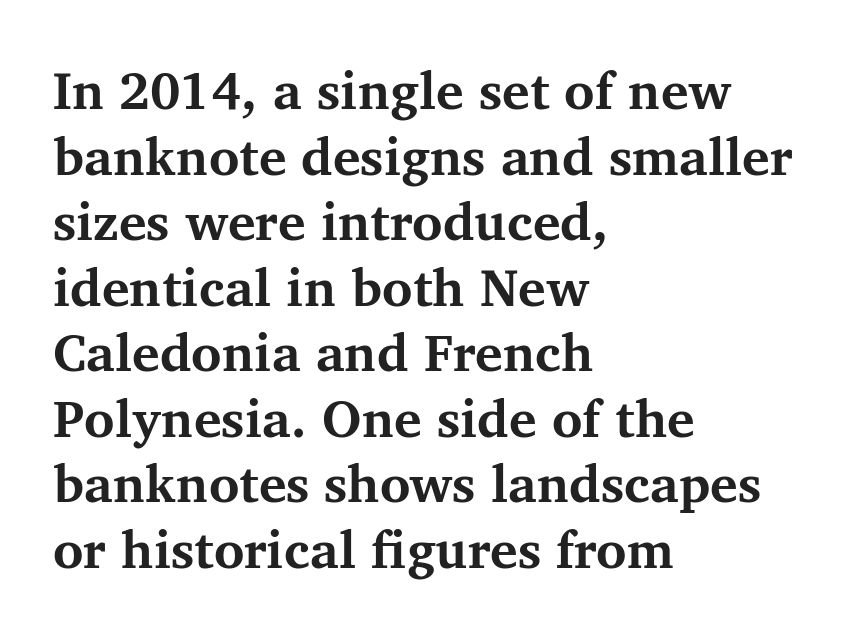
{"serif": "yes", "italic": "no", "bold": "yes", "weight": "bold", "width": "normal", "stroke_contrast": "medium", "x_height": "medium", "monospaced": "no", "underline": "no", "align": "left", "line_spacing": "normal", "line_spacing_ratio": 1.26, "letter_spacing": "normal", "letter_spacing_em": 0.0, "glyph_px": 52}
